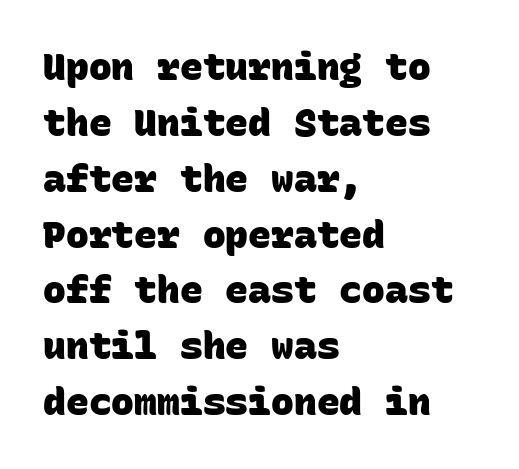
Looks like terminal output: every glyph gets an equal slot. The gap between lines stays unmarked. Regarding leading, the lines here are spaced in the standard way. Heavy, bold letterforms. Nobody touched the tracking dial on this one. The ragged edge is on the right, which tells us the setting is flush left.
